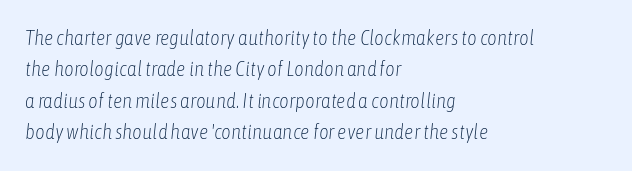
{"italic": "yes", "lean": "right", "slant_degrees": 6, "bold": "no", "underline": "no", "align": "left", "line_spacing": "normal", "line_spacing_ratio": 1.5, "letter_spacing": "normal", "letter_spacing_em": 0.0, "glyph_px": 21}
